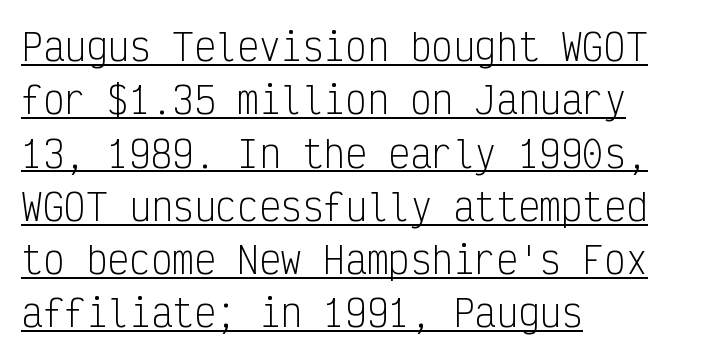
Each letter's strokes conclude bluntly, with no projecting serifs. The rendering uses a moderate line-height, typical for paragraphs. The letters march in equal steps, a hallmark of fixed-pitch type. Line beginnings align vertically; line endings do not. The letterforms sit shoulder to shoulder at normal distance.
